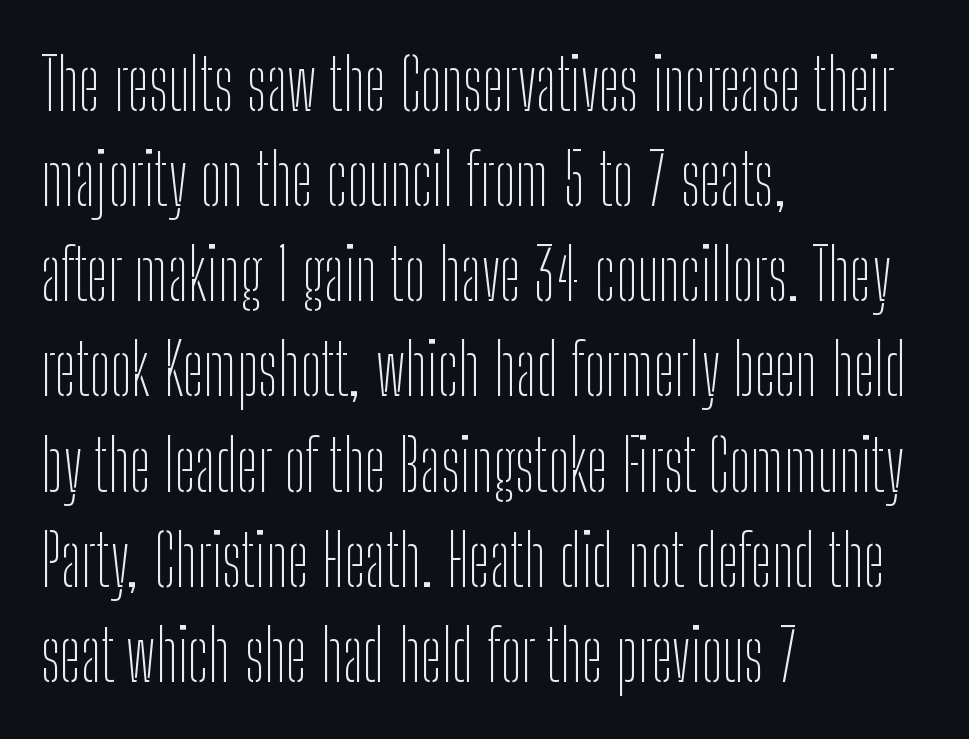
Q: Is the text bold? A: No.
Q: Is the text italic (slanted)? A: No, it is upright.
Q: Is the typeface a serif or a sans-serif typeface? A: Sans-serif.
Q: Is the text underlined? A: No.
Q: How is the paragraph aligned? A: Left-aligned.
Q: Is the spacing between letters normal or unusually wide? A: Normal.
Q: Is the spacing between lines tight, normal or loose? A: Normal.
Q: Width (condensed, normal, or wide)? A: Condensed.
Q: Stroke contrast? A: Low.
Q: x-height? A: Medium.
Q: Monospaced? A: No.
